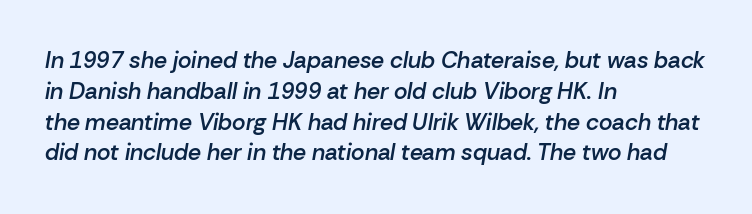
The image shows 23 px text type, italic (leaning right); set left-aligned, normal line spacing (1.34x), normal letter spacing, not underlined.
